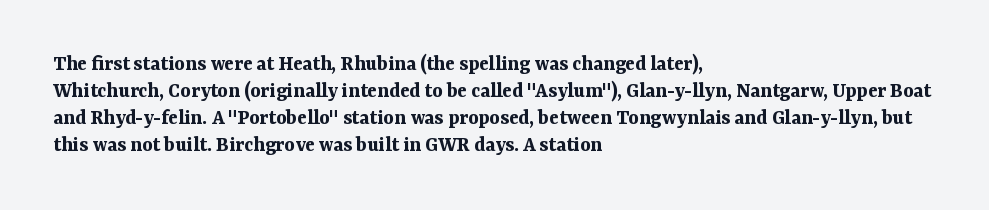
The image shows 22 px bold type, upright; set left-aligned, line spacing 1.22x, normal letter spacing, not underlined.
